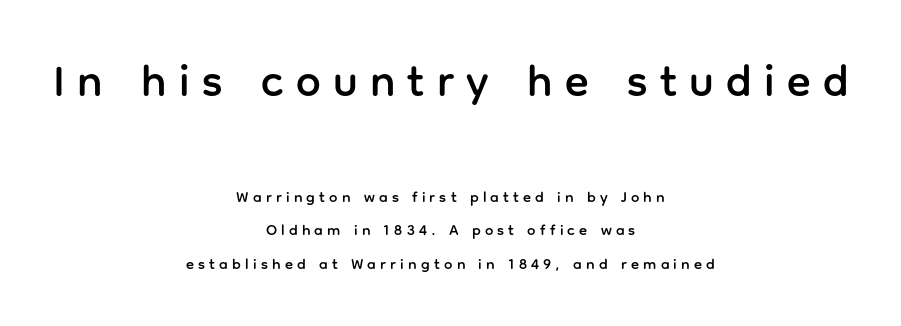
The image shows 44 px sans-serif type, upright; set centered, loose line spacing (2.24x), unusually wide letter spacing (+0.28 em), not underlined; the first (top) block is 2.93x larger; low stroke contrast and a medium x-height.
